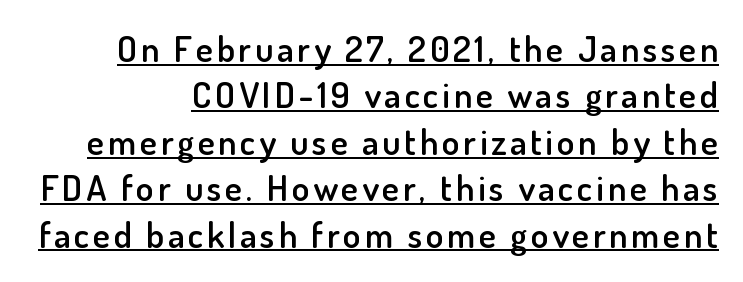
The image shows 36 px semibold sans-serif type, upright; set right-aligned, normal line spacing (1.29x), underlined; low stroke contrast and a small x-height.
